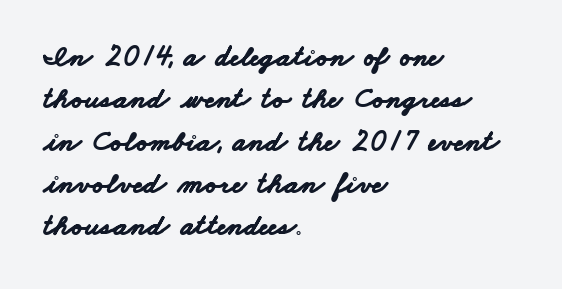
Q: Is the text bold? A: Yes.
Q: Is the typeface a serif or a sans-serif typeface? A: Sans-serif.
Q: Is the text underlined? A: No.
Q: How is the paragraph aligned? A: Left-aligned.
Q: Is the spacing between letters normal or unusually wide? A: Normal.
Q: Is the spacing between lines tight, normal or loose? A: Normal.
Q: Width (condensed, normal, or wide)? A: Wide.
Q: Stroke contrast? A: Low.
Q: x-height? A: Small.
Q: Monospaced? A: No.
